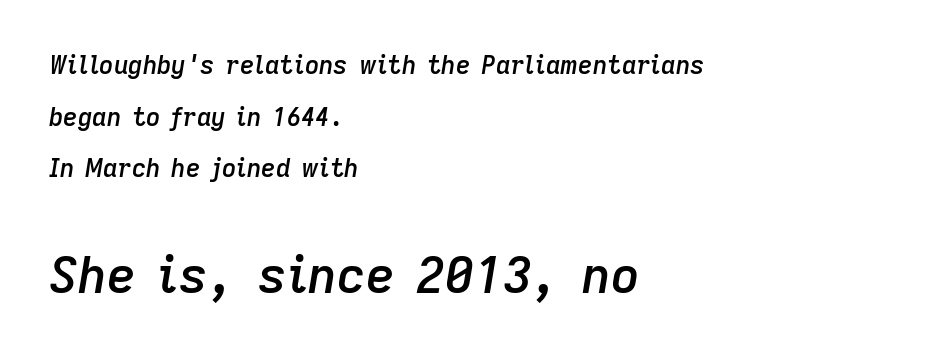
{"italic": "yes", "lean": "right", "slant_degrees": 9, "bold": "semi", "weight": "semibold", "width": "normal", "stroke_contrast": "low", "x_height": "medium", "monospaced": "no", "underline": "no", "align": "left", "line_spacing": "loose", "line_spacing_ratio": 2.07, "letter_spacing": "normal", "letter_spacing_em": 0.0, "larger_block": "second", "size_ratio": 2.0, "glyph_px": 50}
